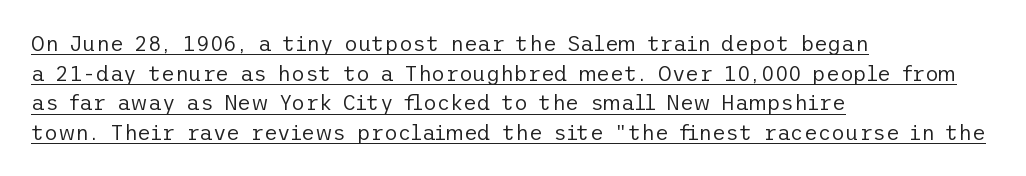
Glyph-to-glyph distance matches everyday printed text. Unbolded letterforms with no extra heft. This is underlined copy, the kind a proofreader might mark for attention. The axis of the letterforms is exactly vertical. Regarding leading, the lines here are spaced in the standard way.
